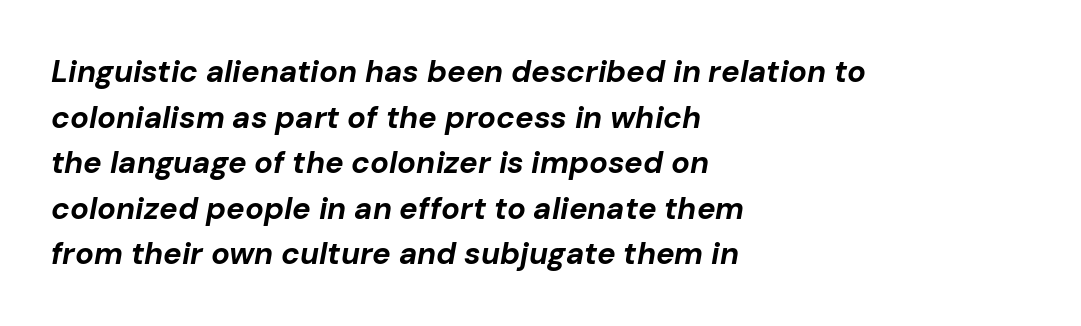
{"italic": "yes", "lean": "right", "slant_degrees": 10, "bold": "yes", "weight": "bold", "width": "normal", "stroke_contrast": "low", "x_height": "medium", "monospaced": "no", "underline": "no", "align": "left", "line_spacing": "normal", "line_spacing_ratio": 1.47, "letter_spacing": "normal", "letter_spacing_em": 0.0, "glyph_px": 31}
